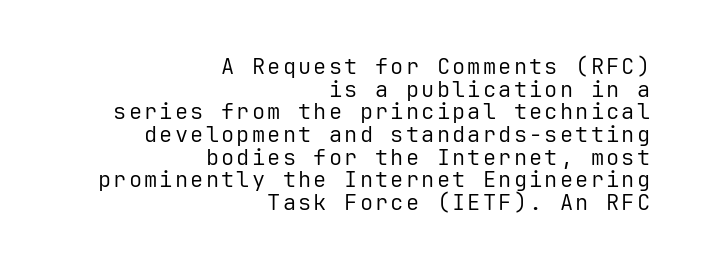
{"italic": "no", "bold": "no", "underline": "no", "align": "right", "line_spacing": "tight", "line_spacing_ratio": 1.03, "glyph_px": 22}
